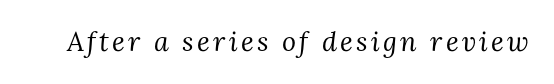
The image shows 27 px text type, italic (leaning right); set not underlined.
